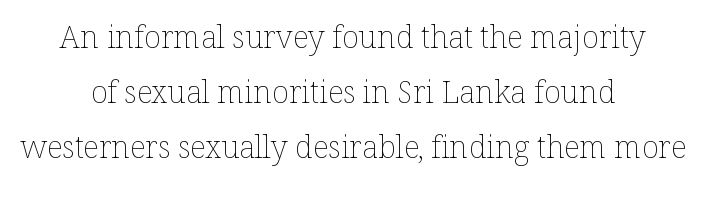
Q: Is the text bold? A: No.
Q: Is the text italic (slanted)? A: No, it is upright.
Q: Is the text underlined? A: No.
Q: How is the paragraph aligned? A: Centered.
Q: Is the spacing between letters normal or unusually wide? A: Normal.
Q: Width (condensed, normal, or wide)? A: Normal.
Q: Stroke contrast? A: Low.
Q: x-height? A: Medium.
Q: Monospaced? A: No.
